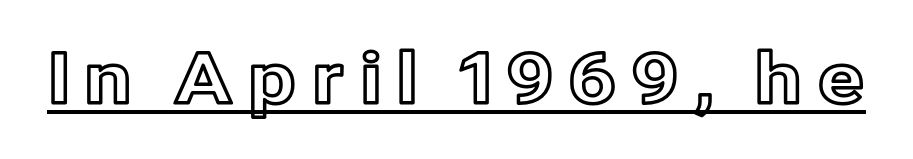
{"italic": "no", "width": "normal", "x_height": "medium", "monospaced": "no", "underline": "yes", "letter_spacing": "wide", "letter_spacing_em": 0.2, "glyph_px": 70}
